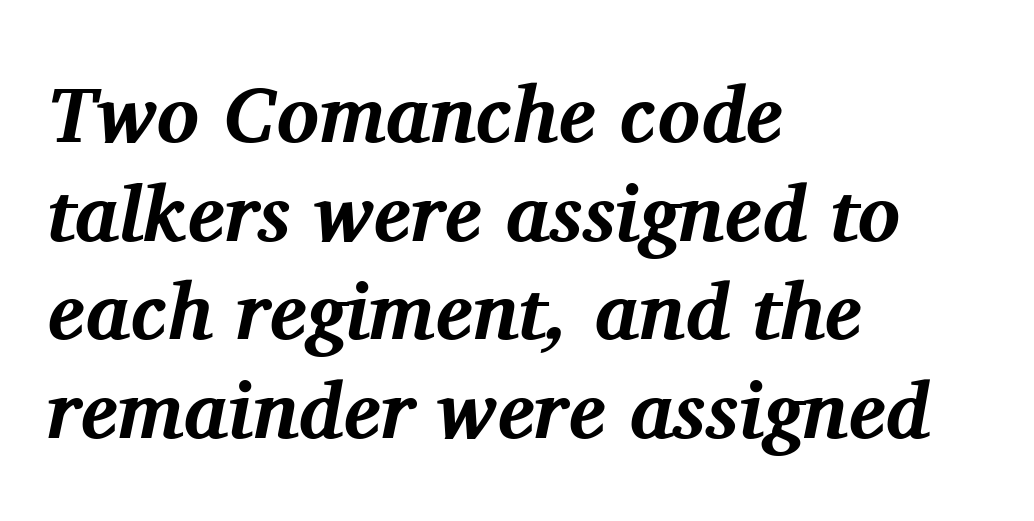
{"serif": "yes", "italic": "yes", "lean": "right", "slant_degrees": 11, "bold": "yes", "weight": "bold", "width": "normal", "stroke_contrast": "medium", "x_height": "medium", "monospaced": "no", "underline": "no", "align": "left", "line_spacing": "normal", "line_spacing_ratio": 1.25, "letter_spacing": "normal", "letter_spacing_em": 0.0, "glyph_px": 79}
